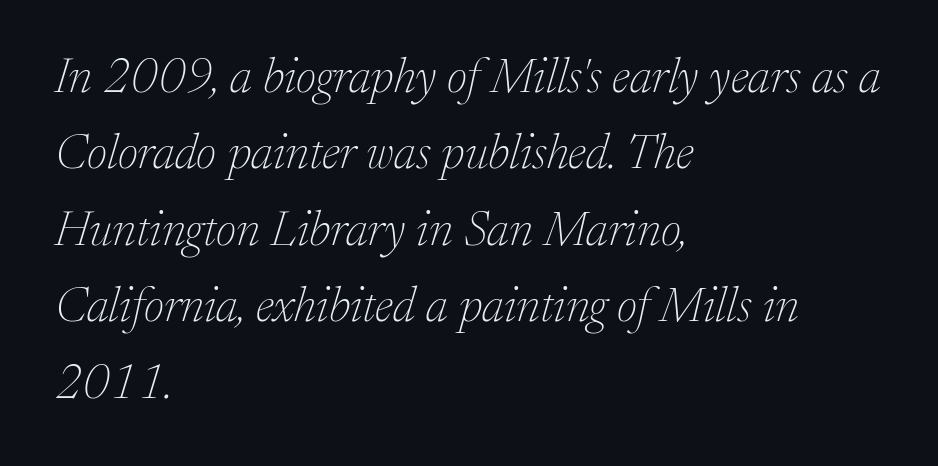
Q: Is the text bold? A: No.
Q: Is the text italic (slanted)? A: Yes, it leans right by about 17 degrees.
Q: Is the typeface a serif or a sans-serif typeface? A: Serif.
Q: Is the text underlined? A: No.
Q: How is the paragraph aligned? A: Left-aligned.
Q: Is the spacing between letters normal or unusually wide? A: Normal.
Q: Is the spacing between lines tight, normal or loose? A: Normal.
Q: Width (condensed, normal, or wide)? A: Normal.
Q: Stroke contrast? A: Low.
Q: x-height? A: Medium.
Q: Monospaced? A: No.
